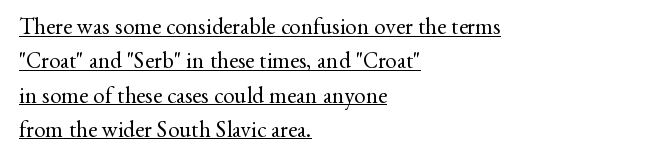
Q: Is the text bold? A: No.
Q: Is the text italic (slanted)? A: No, it is upright.
Q: Is the text underlined? A: Yes.
Q: How is the paragraph aligned? A: Left-aligned.
Q: Is the spacing between letters normal or unusually wide? A: Normal.
Q: Is the spacing between lines tight, normal or loose? A: Normal.
